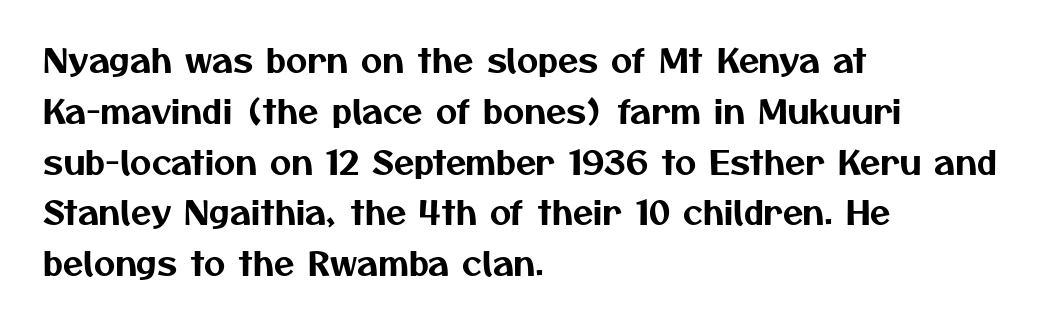
{"serif": "no", "width": "normal", "stroke_contrast": "medium", "x_height": "medium", "monospaced": "no", "underline": "no", "align": "left", "line_spacing": "normal", "line_spacing_ratio": 1.54, "letter_spacing": "normal", "letter_spacing_em": 0.0, "glyph_px": 33}
